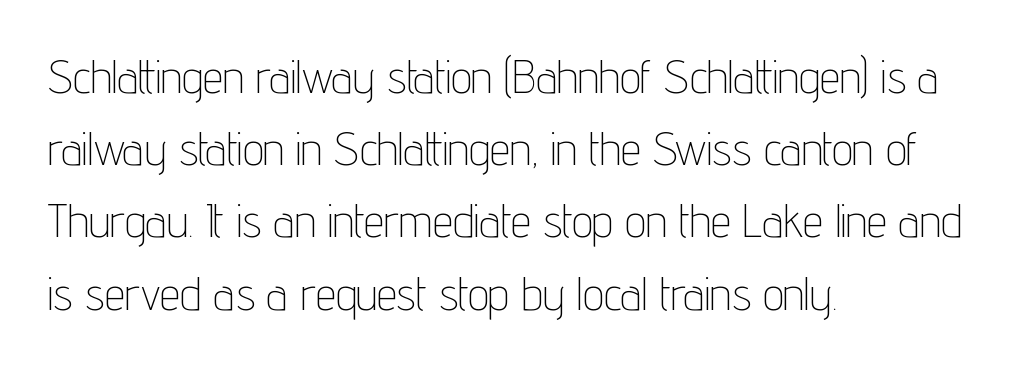
{"serif": "no", "italic": "no", "bold": "no", "weight": "thin", "width": "condensed", "stroke_contrast": "low", "x_height": "medium", "monospaced": "no", "underline": "no", "align": "left", "line_spacing": "normal", "line_spacing_ratio": 1.57, "letter_spacing": "normal", "letter_spacing_em": 0.0, "glyph_px": 46}
